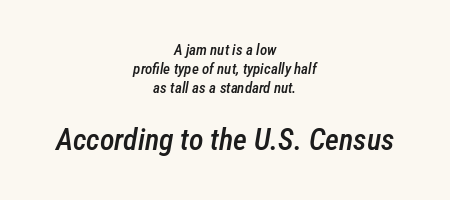
The rendering uses a moderate line-height, typical for paragraphs. Typesetter's note: demi weight, one step under bold. The whole block is typeset with a tilt. Here the glyphs are tracked normally, forming tight word shapes. The face used here is proportionally spaced, like ordinary book or web type.
